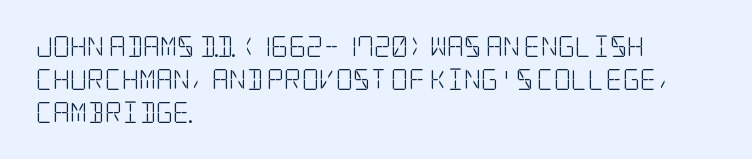
Upright lettering throughout. The rows are spaced the way most documents space them. These lines stack with their left ends in a neat column. The space beneath each line is pristine and unruled. This sample uses plain, unmodified letter spacing. Stem width sits at or under what a default text font uses.
